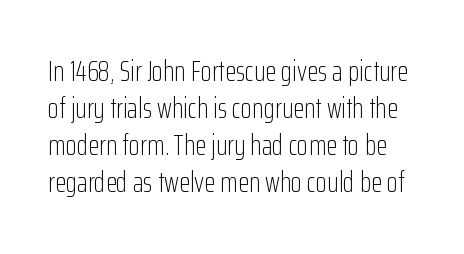
The image shows 29 px light, condensed sans-serif type, upright; set normal line spacing (1.28x), normal letter spacing, not underlined; low stroke contrast and a medium x-height.
